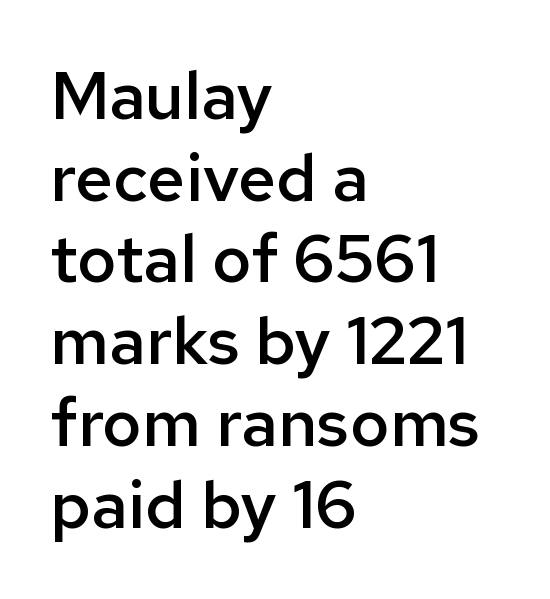
Q: Is the text bold? A: Semi-bold.
Q: Is the text italic (slanted)? A: No, it is upright.
Q: Is the typeface a serif or a sans-serif typeface? A: Sans-serif.
Q: Is the text underlined? A: No.
Q: How is the paragraph aligned? A: Left-aligned.
Q: Is the spacing between letters normal or unusually wide? A: Normal.
Q: Width (condensed, normal, or wide)? A: Normal.
Q: Stroke contrast? A: Low.
Q: x-height? A: Medium.
Q: Monospaced? A: No.
